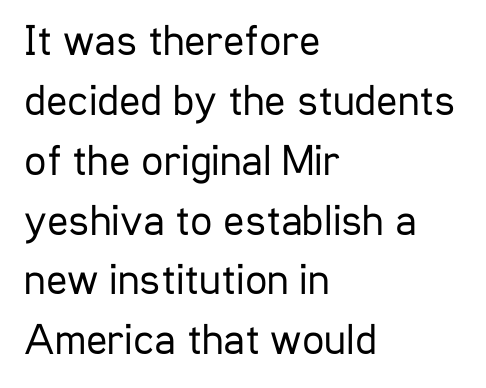
{"serif": "no", "italic": "no", "bold": "no", "weight": "regular", "width": "condensed", "stroke_contrast": "low", "x_height": "medium", "monospaced": "no", "underline": "no", "align": "left", "line_spacing": "normal", "line_spacing_ratio": 1.36, "letter_spacing": "normal", "letter_spacing_em": 0.0, "glyph_px": 44}
